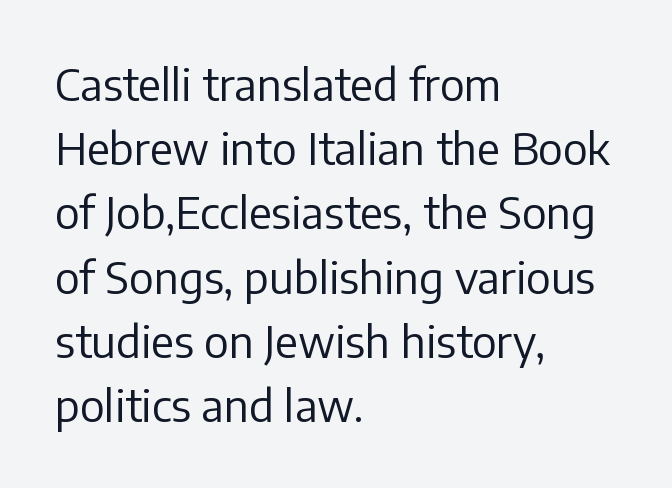
The image shows 44 px regular-weight sans-serif type, upright; set left-aligned, normal line spacing (1.46x), normal letter spacing, not underlined; low stroke contrast and a medium x-height.
